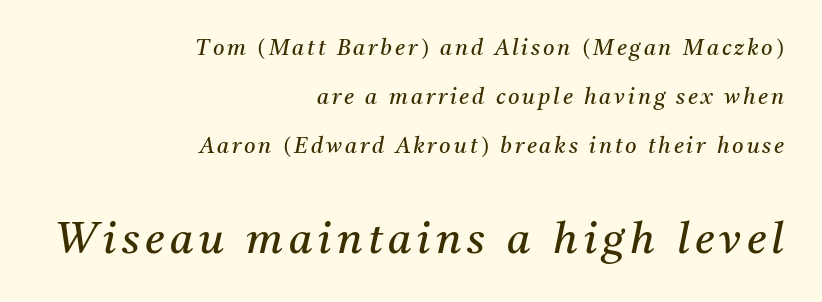
The image shows 43 px regular-weight serif type, italic (leaning right); set right-aligned, loose line spacing (2.23x), not underlined; the second (bottom) block is 1.95x larger; medium stroke contrast and a medium x-height.
